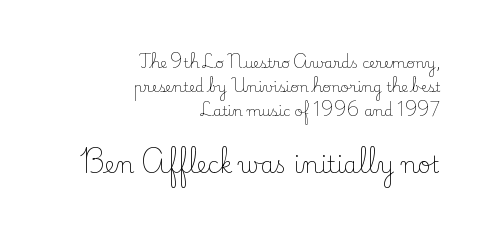
{"italic": "no", "bold": "no", "underline": "no", "align": "right", "line_spacing_ratio": 1.72, "letter_spacing": "normal", "letter_spacing_em": 0.0, "larger_block": "second", "size_ratio": 1.64, "glyph_px": 23}
